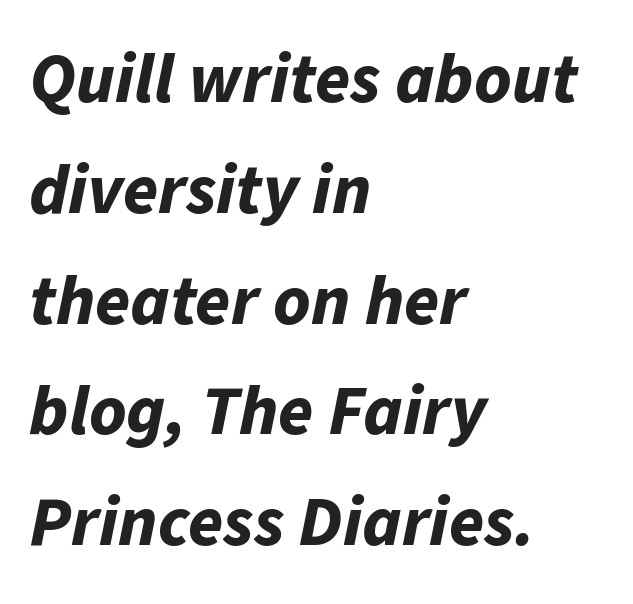
Q: Is the text bold? A: Yes.
Q: Is the text italic (slanted)? A: Yes, it leans right by about 11 degrees.
Q: Is the text underlined? A: No.
Q: How is the paragraph aligned? A: Left-aligned.
Q: Is the spacing between letters normal or unusually wide? A: Normal.
Q: Is the spacing between lines tight, normal or loose? A: Normal.
Q: Width (condensed, normal, or wide)? A: Normal.
Q: Stroke contrast? A: Low.
Q: x-height? A: Medium.
Q: Monospaced? A: No.
